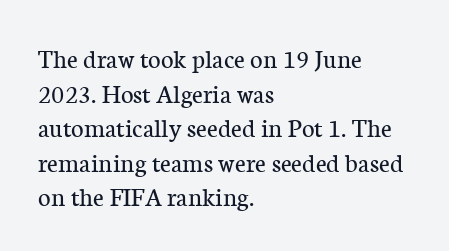
The block of text has a typical density, with ordinary space between rows. Which margin do the lines hug? The left one — the right edge is uneven. The space directly below the letters is spotless. This is the regular roman posture of the typeface. Does extra space separate the letters? No, they use regular spacing.
